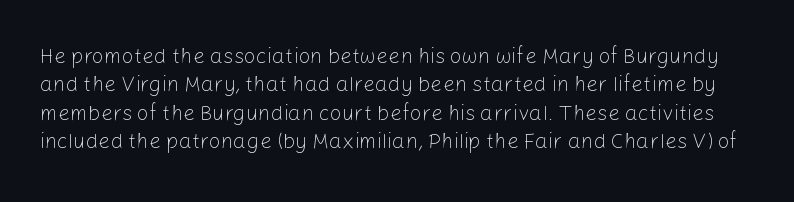
The image shows 21 px text type, upright; set normal line spacing (1.35x), normal letter spacing, not underlined.
